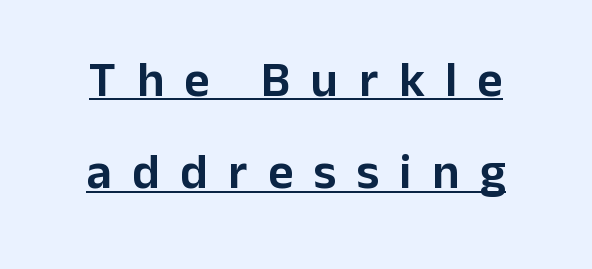
Q: Is the text italic (slanted)? A: No, it is upright.
Q: Is the typeface a serif or a sans-serif typeface? A: Sans-serif.
Q: Is the text underlined? A: Yes.
Q: How is the paragraph aligned? A: Centered.
Q: Is the spacing between letters normal or unusually wide? A: Unusually wide.
Q: Width (condensed, normal, or wide)? A: Normal.
Q: Stroke contrast? A: Low.
Q: x-height? A: Medium.
Q: Monospaced? A: No.
